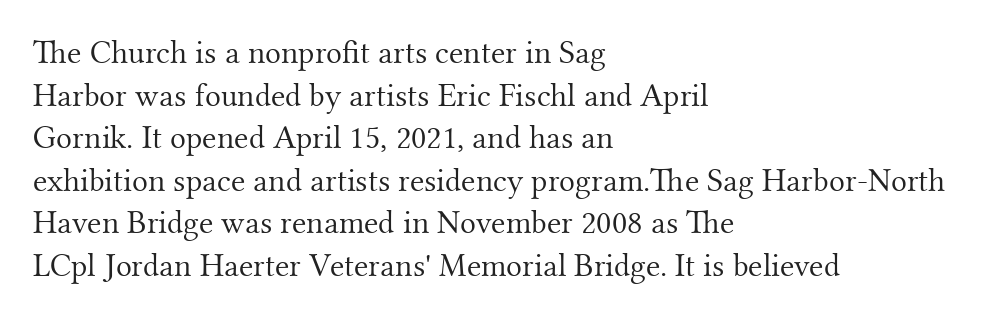
The image shows 33 px light serif type, upright; set left-aligned, normal line spacing (1.29x), normal letter spacing, not underlined; medium stroke contrast and a small x-height.
